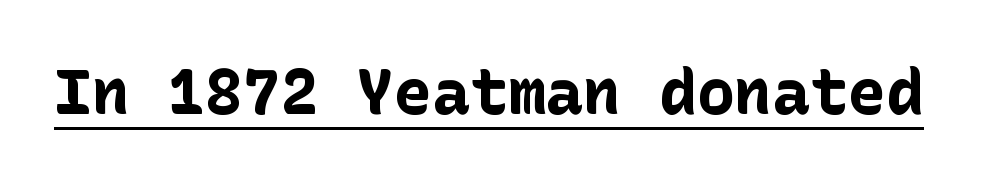
The rendering keeps characters at their native spacing. Heft: maximum for text — a bold. This is roman type, the default non-slanted kind. In terms of letterform style, serifs are entirely absent. Like a heading marked for emphasis, these lines bear an underscore.
